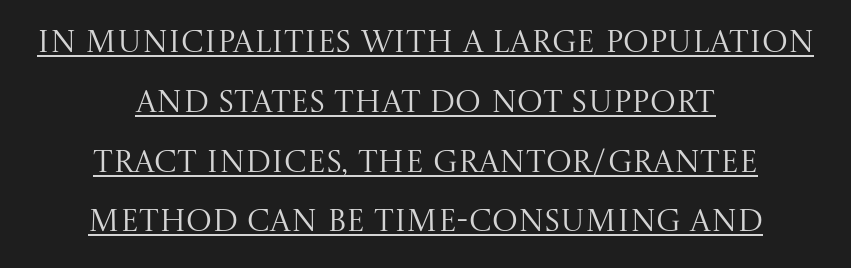
The typeface chosen for these lines features serifs. A quiet, ordinary-to-light weight characterises the typeface. Centered paragraph, ragged on both sides. The rendered words wear a rule along their underside. This sample trades compactness for vertical openness between lines.
